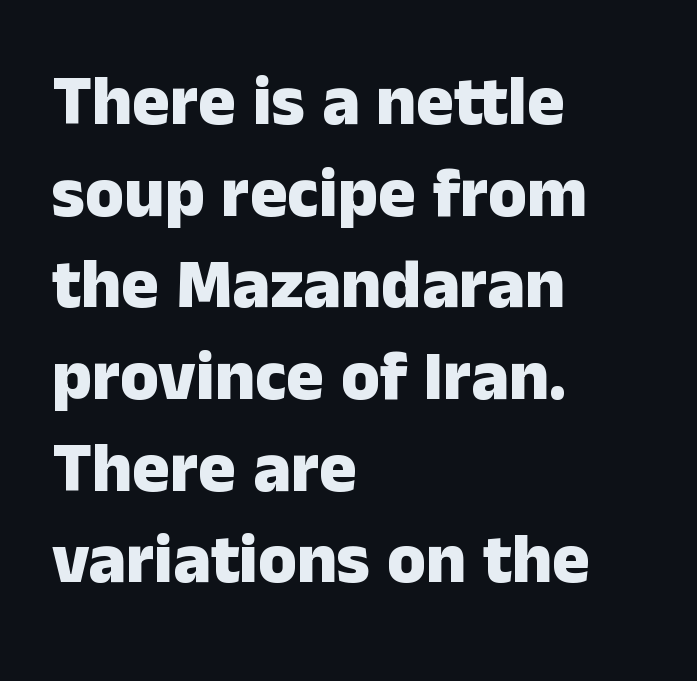
Q: Is the text bold? A: Yes.
Q: Is the text italic (slanted)? A: No, it is upright.
Q: Is the typeface a serif or a sans-serif typeface? A: Sans-serif.
Q: Is the text underlined? A: No.
Q: How is the paragraph aligned? A: Left-aligned.
Q: Is the spacing between letters normal or unusually wide? A: Normal.
Q: Is the spacing between lines tight, normal or loose? A: Normal.
Q: Width (condensed, normal, or wide)? A: Normal.
Q: Stroke contrast? A: Low.
Q: x-height? A: Medium.
Q: Monospaced? A: No.
